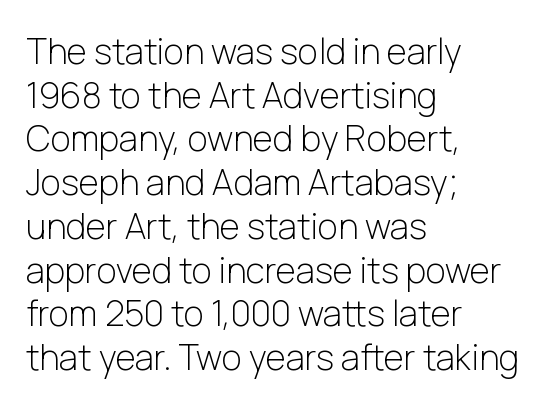
The typeface has the unassuming heft of standard copy or less. Caption: standard tracking, unaltered. A typesetter would label this face a sans. The letters stand upright; this is a roman face.
